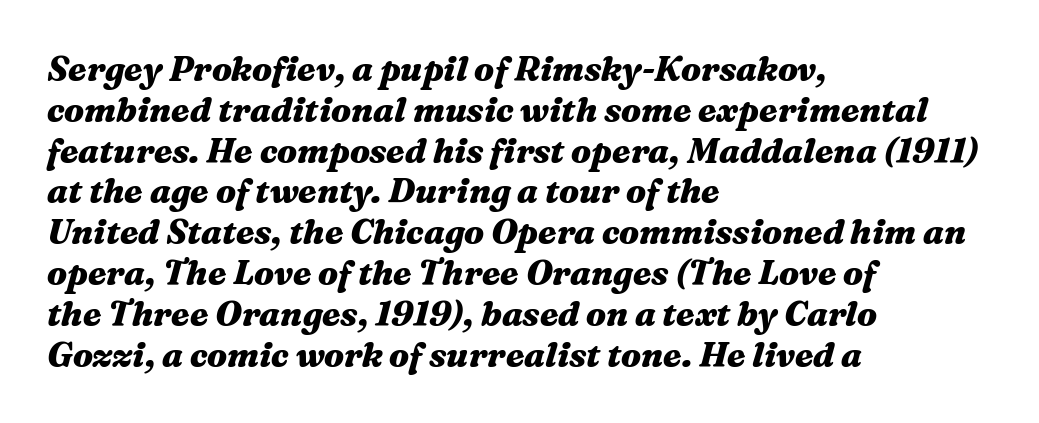
The image shows 34 px heavy, wide type, italic (leaning right); set left-aligned, line spacing 1.2x, normal letter spacing, not underlined; medium stroke contrast and a medium x-height.
